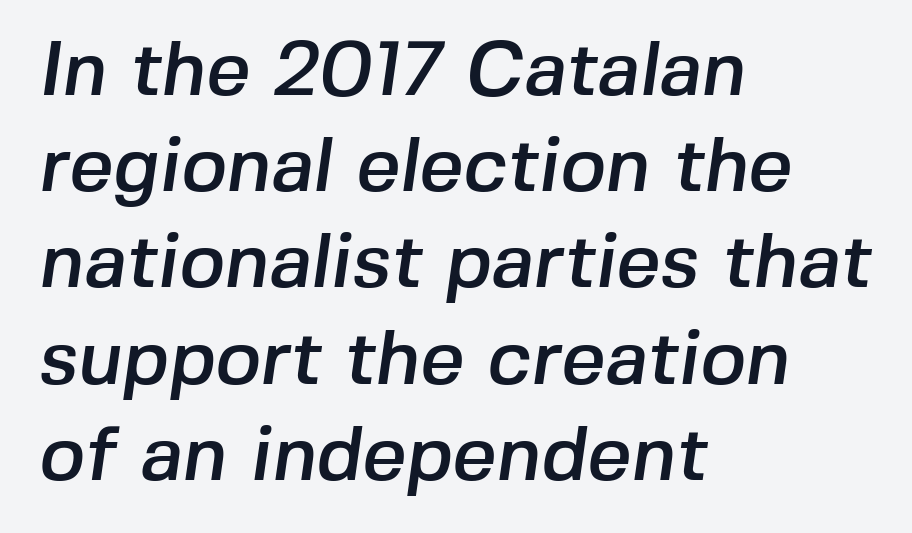
Q: Is the typeface a serif or a sans-serif typeface? A: Sans-serif.
Q: Is the text underlined? A: No.
Q: How is the paragraph aligned? A: Left-aligned.
Q: Is the spacing between letters normal or unusually wide? A: Normal.
Q: Is the spacing between lines tight, normal or loose? A: Normal.
Q: Width (condensed, normal, or wide)? A: Normal.
Q: Stroke contrast? A: Low.
Q: x-height? A: Medium.
Q: Monospaced? A: No.
